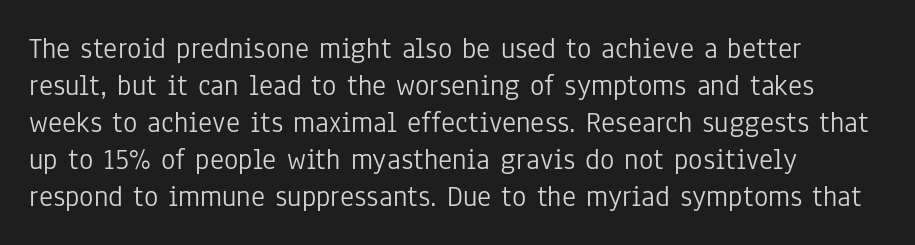
{"serif": "no", "italic": "no", "bold": "no", "weight": "light", "width": "condensed", "stroke_contrast": "low", "x_height": "medium", "monospaced": "no", "underline": "no", "align": "left", "line_spacing_ratio": 1.23, "letter_spacing": "normal", "letter_spacing_em": 0.0, "glyph_px": 30}
